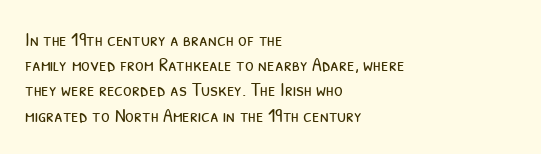
The image shows 20 px text type; set left-aligned, normal line spacing (1.26x), normal letter spacing, not underlined.
